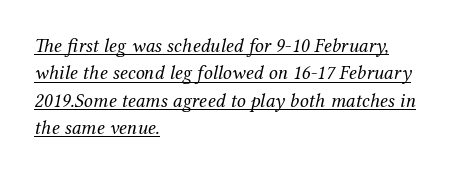
{"italic": "yes", "lean": "right", "slant_degrees": 12, "bold": "no", "underline": "yes", "align": "left", "line_spacing": "normal", "line_spacing_ratio": 1.37, "letter_spacing": "normal", "letter_spacing_em": 0.0, "glyph_px": 20}
